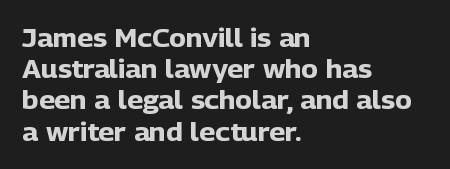
Caption: standard tracking, unaltered. Weight: bold. Line beginnings align vertically; line endings do not. The type sits square on the baseline with zero lean.
